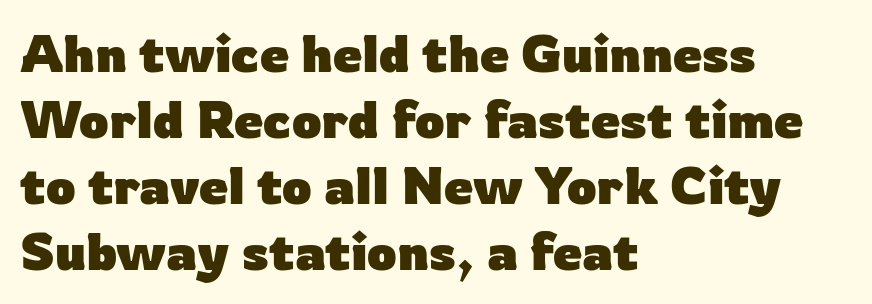
{"serif": "no", "italic": "no", "bold": "yes", "weight": "heavy", "width": "normal", "stroke_contrast": "low", "x_height": "medium", "monospaced": "no", "underline": "no", "align": "left", "line_spacing": "normal", "line_spacing_ratio": 1.27, "letter_spacing": "normal", "letter_spacing_em": 0.0, "glyph_px": 52}
